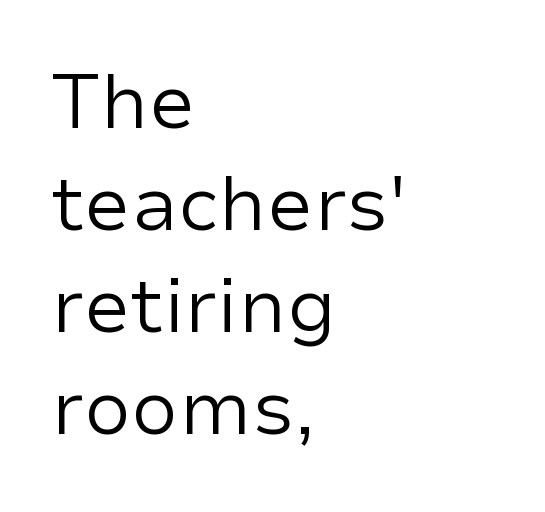
Tall strokes in this sample are plumb rather than angled. The passage shown stacks its lines at a standard gap. Summary of weight: not heavy and not bold. The line texture is even and compact thanks to regular tracking. Stroke terminals: plain, sans-serif. The baseline area is clear.
